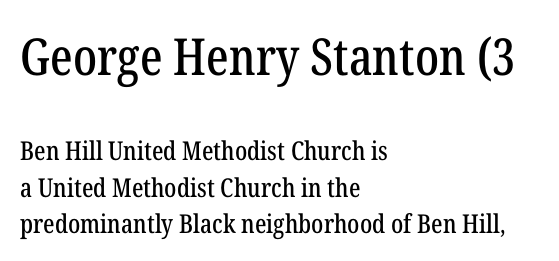
{"serif": "yes", "italic": "no", "width": "condensed", "stroke_contrast": "low", "x_height": "medium", "monospaced": "no", "underline": "no", "align": "left", "line_spacing": "normal", "line_spacing_ratio": 1.4, "letter_spacing": "normal", "letter_spacing_em": 0.0, "larger_block": "first", "size_ratio": 1.96, "glyph_px": 51}
